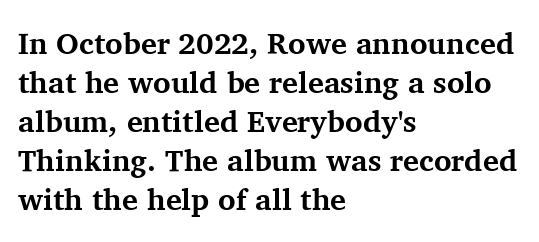
The image shows 30 px bold serif type, upright; set left-aligned, normal line spacing (1.3x), normal letter spacing, not underlined; medium stroke contrast and a medium x-height.
